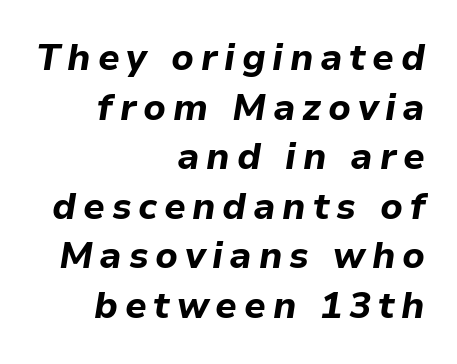
{"italic": "yes", "lean": "right", "slant_degrees": 9, "bold": "yes", "weight": "bold", "width": "normal", "stroke_contrast": "low", "x_height": "medium", "monospaced": "no", "underline": "no", "align": "right", "line_spacing": "normal", "line_spacing_ratio": 1.34, "glyph_px": 37}
